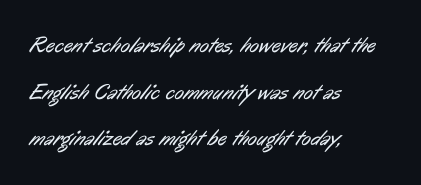
The image shows 22 px text type; set left-aligned, loose line spacing (2.12x), normal letter spacing, not underlined.
